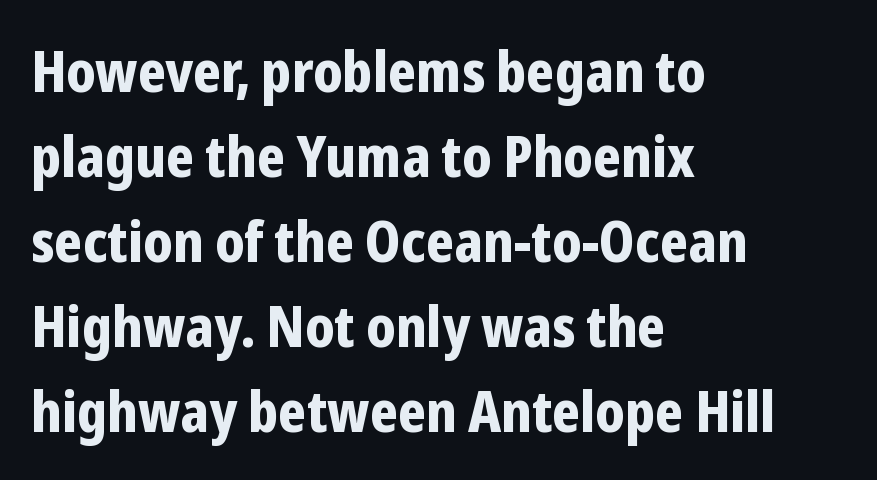
{"serif": "no", "italic": "no", "bold": "yes", "weight": "bold", "width": "condensed", "stroke_contrast": "low", "x_height": "medium", "monospaced": "no", "underline": "no", "align": "left", "line_spacing": "normal", "line_spacing_ratio": 1.49, "letter_spacing": "normal", "letter_spacing_em": 0.0, "glyph_px": 57}
